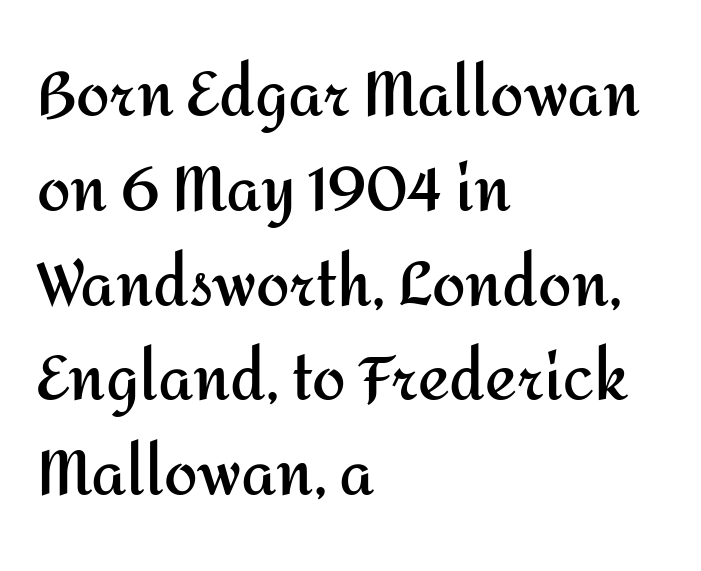
{"serif": "no", "italic": "no", "bold": "yes", "weight": "semibold", "width": "normal", "stroke_contrast": "medium", "x_height": "medium", "monospaced": "no", "underline": "no", "align": "left", "line_spacing": "normal", "line_spacing_ratio": 1.58, "letter_spacing": "normal", "letter_spacing_em": 0.0, "glyph_px": 60}
